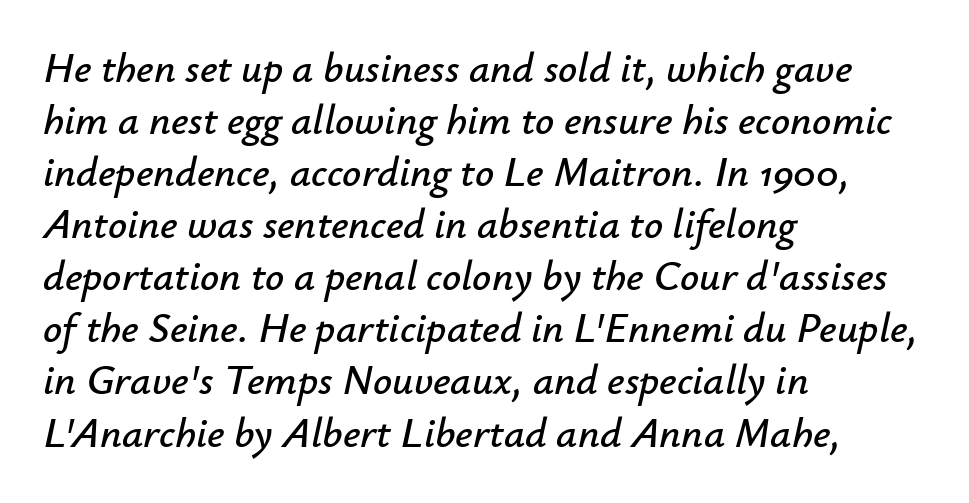
{"italic": "yes", "lean": "right", "slant_degrees": 12, "width": "normal", "stroke_contrast": "low", "x_height": "small", "monospaced": "no", "underline": "no", "align": "left", "line_spacing_ratio": 1.24, "letter_spacing": "normal", "letter_spacing_em": 0.0, "glyph_px": 42}
